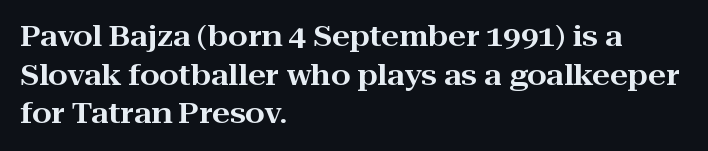
The glyphs are unaccompanied by any horizontal stroke below them. Do the characters align in a grid? No, the font is proportional. Serif or sans? Serif — the stroke terminals have little feet. Ascenders rise straight up at ninety degrees.
